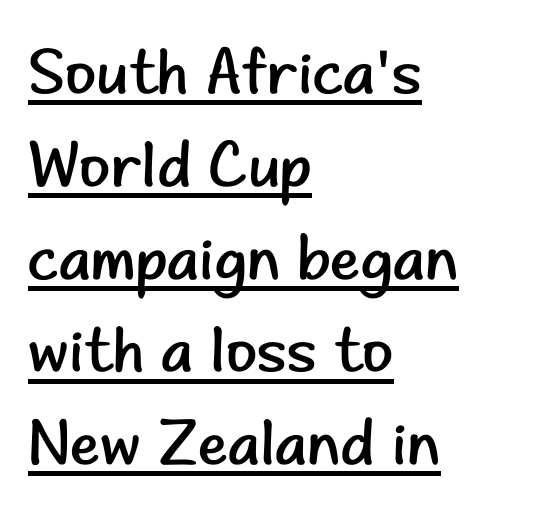
Q: Is the text bold? A: No.
Q: Is the text italic (slanted)? A: No, it is upright.
Q: Is the typeface a serif or a sans-serif typeface? A: Sans-serif.
Q: Is the text underlined? A: Yes.
Q: How is the paragraph aligned? A: Left-aligned.
Q: Is the spacing between letters normal or unusually wide? A: Normal.
Q: Is the spacing between lines tight, normal or loose? A: Normal.
Q: Width (condensed, normal, or wide)? A: Normal.
Q: Stroke contrast? A: Low.
Q: x-height? A: Small.
Q: Monospaced? A: No.
